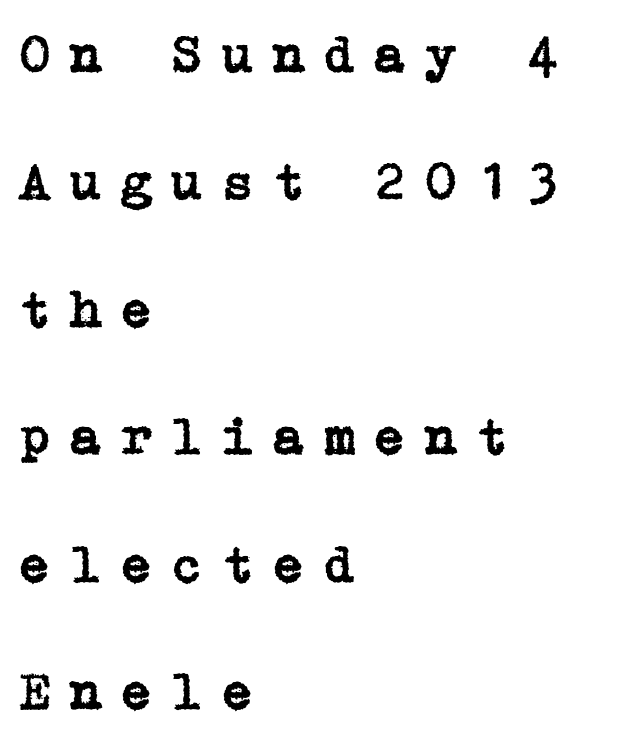
Q: Is the text italic (slanted)? A: No, it is upright.
Q: Is the typeface a serif or a sans-serif typeface? A: Serif.
Q: Is the text underlined? A: No.
Q: How is the paragraph aligned? A: Left-aligned.
Q: Is the spacing between letters normal or unusually wide? A: Unusually wide.
Q: Is the spacing between lines tight, normal or loose? A: Loose.
Q: Width (condensed, normal, or wide)? A: Normal.
Q: Stroke contrast? A: Low.
Q: x-height? A: Medium.
